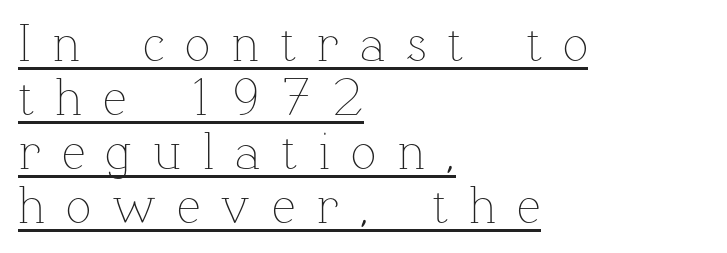
The image shows 53 px thin type, upright; set left-aligned, tight line spacing (1.02x), unusually wide letter spacing (+0.39 em), underlined; low stroke contrast and a medium x-height.
